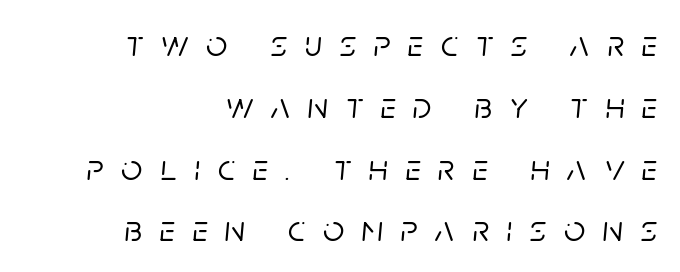
{"italic": "yes", "lean": "right", "slant_degrees": 5, "width": "normal", "stroke_contrast": "low", "x_height": "large", "monospaced": "no", "underline": "no", "align": "right", "line_spacing": "normal", "line_spacing_ratio": 1.67, "letter_spacing": "wide", "letter_spacing_em": 0.48, "glyph_px": 37}
